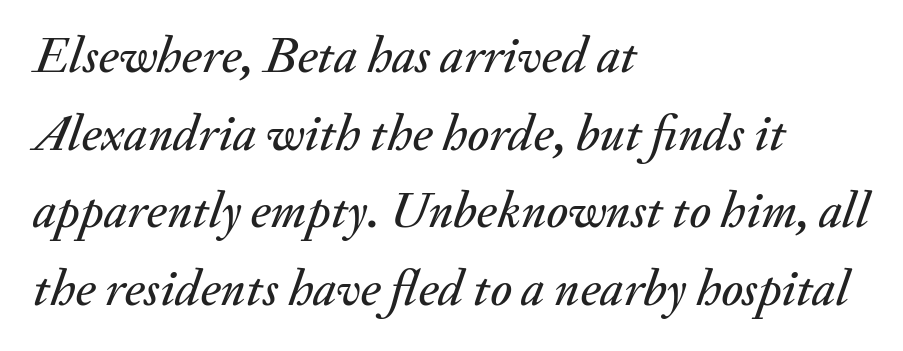
{"italic": "yes", "lean": "right", "slant_degrees": 20, "width": "normal", "stroke_contrast": "medium", "x_height": "small", "monospaced": "no", "underline": "no", "align": "left", "line_spacing": "normal", "line_spacing_ratio": 1.52, "letter_spacing": "normal", "letter_spacing_em": 0.0, "glyph_px": 51}
